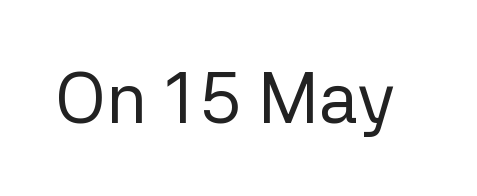
Proportional: the letters do not fall into vertical columns. The passage shown is not bold in any degree. Examine the stroke ends and you'll find no serifs. Each row of text sits above clean, open space. No extra tracking has been applied to these lines. In terms of posture, this sample is upright.
